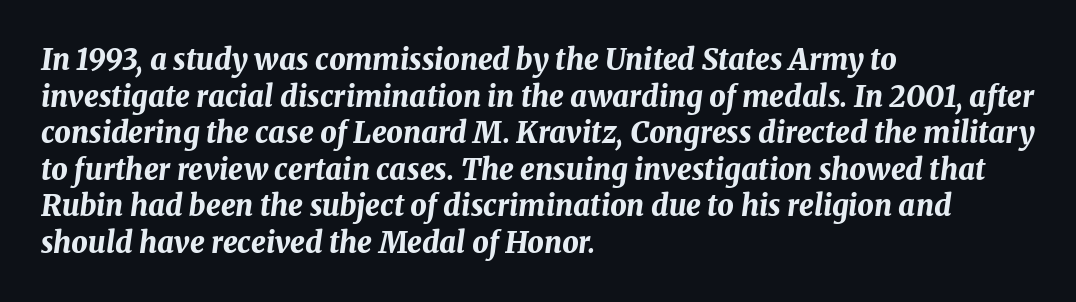
The image shows 29 px bold type, italic (leaning right); set left-aligned, normal line spacing (1.26x), normal letter spacing, not underlined; medium stroke contrast and a medium x-height.
